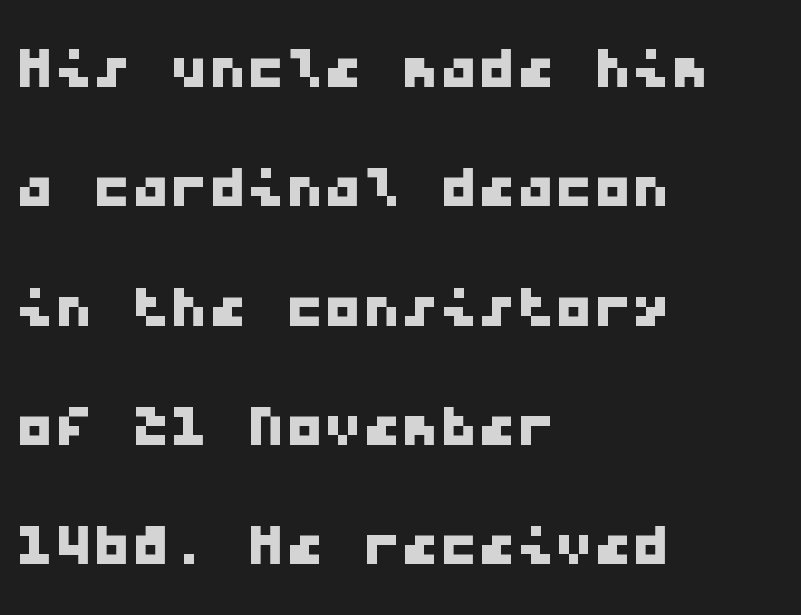
{"serif": "no", "width": "wide", "stroke_contrast": "low", "x_height": "medium", "monospaced": "yes", "underline": "no", "align": "left", "line_spacing": "normal", "line_spacing_ratio": 1.55, "letter_spacing": "normal", "letter_spacing_em": 0.0, "glyph_px": 77}
